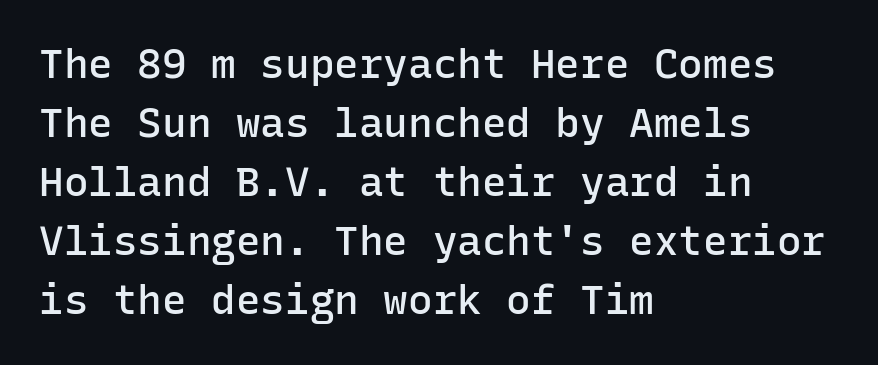
The image shows 41 px semibold sans-serif type, upright, monospaced; set left-aligned, normal line spacing (1.44x), normal letter spacing, not underlined; low stroke contrast and a medium x-height.
